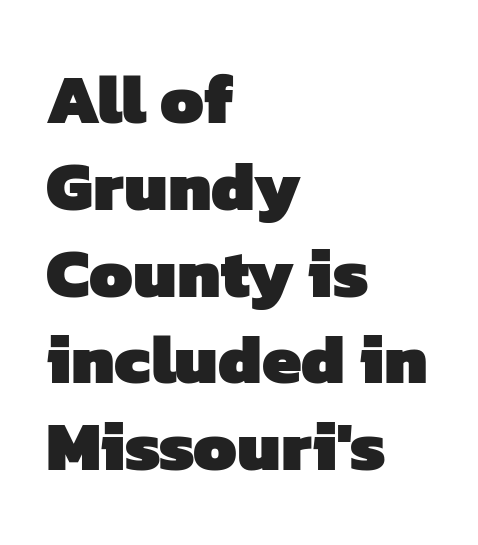
{"serif": "no", "bold": "yes", "weight": "heavy", "width": "normal", "stroke_contrast": "low", "x_height": "medium", "monospaced": "no", "underline": "no", "align": "left", "line_spacing_ratio": 1.24, "letter_spacing": "normal", "letter_spacing_em": 0.0, "glyph_px": 70}
